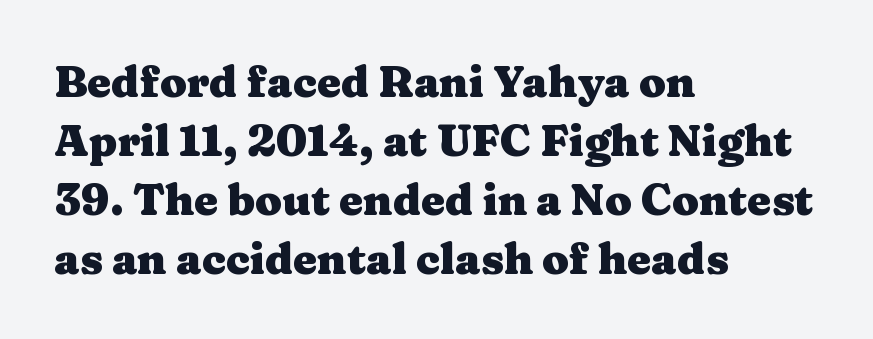
Q: Is the text bold? A: Yes.
Q: Is the text italic (slanted)? A: No, it is upright.
Q: Is the typeface a serif or a sans-serif typeface? A: Serif.
Q: Is the text underlined? A: No.
Q: How is the paragraph aligned? A: Left-aligned.
Q: Is the spacing between letters normal or unusually wide? A: Normal.
Q: Is the spacing between lines tight, normal or loose? A: Normal.
Q: Width (condensed, normal, or wide)? A: Wide.
Q: Stroke contrast? A: Medium.
Q: x-height? A: Medium.
Q: Monospaced? A: No.
